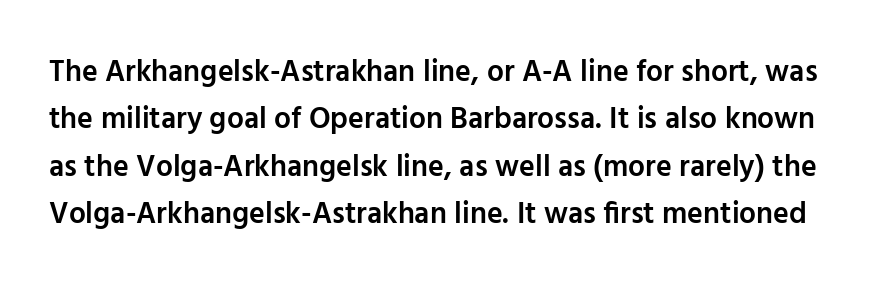
The image shows 30 px semibold sans-serif type, upright; set normal line spacing (1.58x), normal letter spacing, not underlined; low stroke contrast and a medium x-height.
